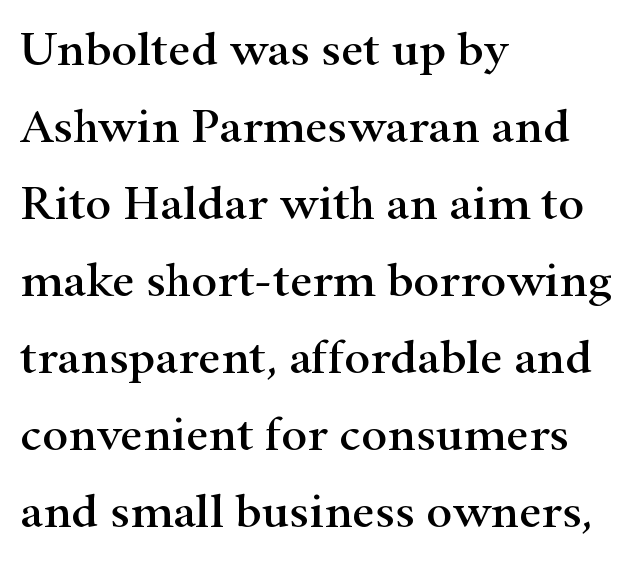
Q: Is the text italic (slanted)? A: No, it is upright.
Q: Is the typeface a serif or a sans-serif typeface? A: Serif.
Q: Is the text underlined? A: No.
Q: How is the paragraph aligned? A: Left-aligned.
Q: Is the spacing between letters normal or unusually wide? A: Normal.
Q: Is the spacing between lines tight, normal or loose? A: Normal.
Q: Width (condensed, normal, or wide)? A: Wide.
Q: Stroke contrast? A: High.
Q: x-height? A: Small.
Q: Monospaced? A: No.
